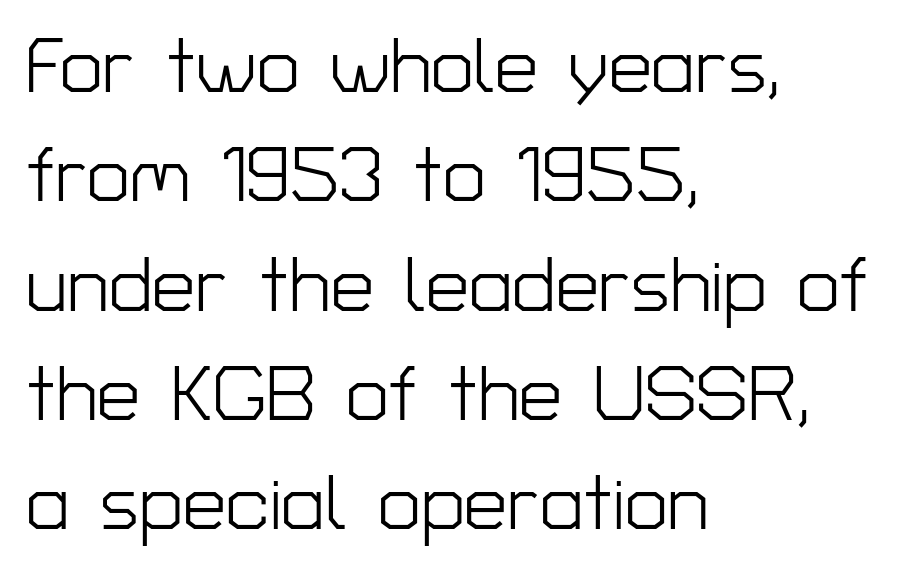
{"serif": "no", "italic": "no", "bold": "no", "weight": "light", "width": "normal", "stroke_contrast": "low", "x_height": "medium", "monospaced": "no", "underline": "no", "align": "left", "line_spacing": "normal", "line_spacing_ratio": 1.42, "letter_spacing": "normal", "letter_spacing_em": 0.0, "glyph_px": 77}
